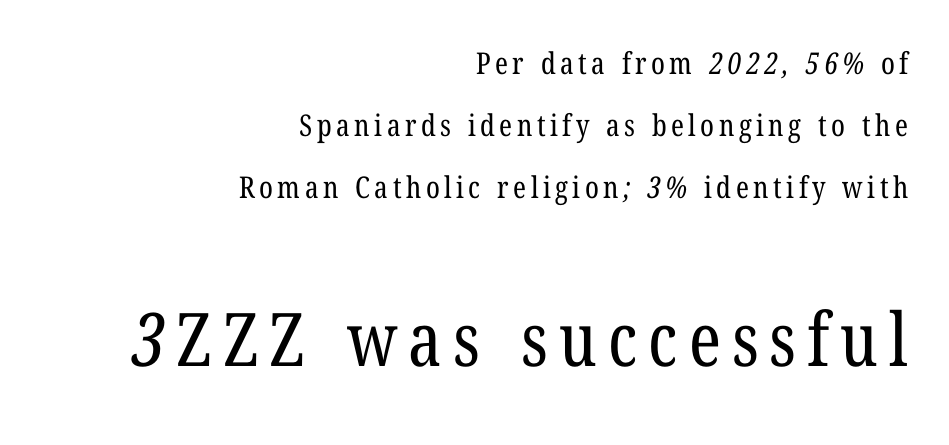
Q: Is the text bold? A: No.
Q: Is the typeface a serif or a sans-serif typeface? A: Serif.
Q: Is the text underlined? A: No.
Q: How is the paragraph aligned? A: Right-aligned.
Q: Is the spacing between lines tight, normal or loose? A: Loose.
Q: Which block of text is set in a larger size, the first (top) or the second (bottom)? A: The second (bottom) one.
Q: Width (condensed, normal, or wide)? A: Condensed.
Q: Stroke contrast? A: Low.
Q: x-height? A: Medium.
Q: Monospaced? A: No.
